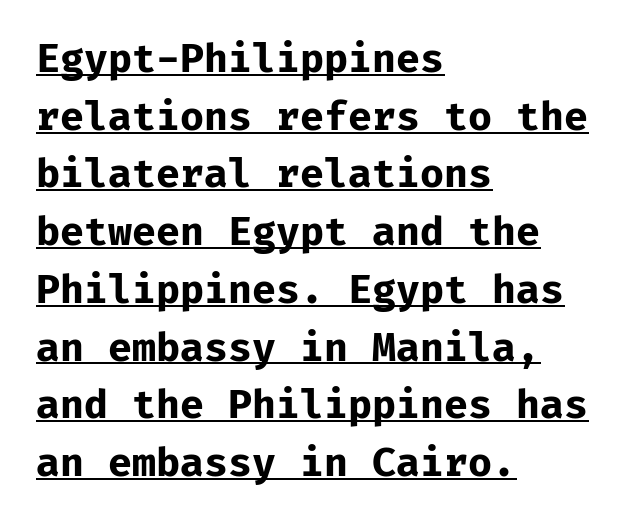
{"serif": "no", "italic": "no", "bold": "yes", "weight": "bold", "width": "normal", "stroke_contrast": "low", "x_height": "medium", "underline": "yes", "align": "left", "line_spacing": "normal", "line_spacing_ratio": 1.48, "letter_spacing": "normal", "letter_spacing_em": 0.0, "glyph_px": 39}
